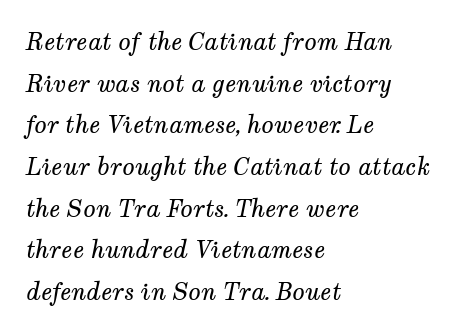
Observe the ordinary spacing: letters are neighbours, not strangers. Slanted lettering throughout. These glyphs show unthickened strokes, regular width or finer. Short and long lines alike share a common starting point at left.
